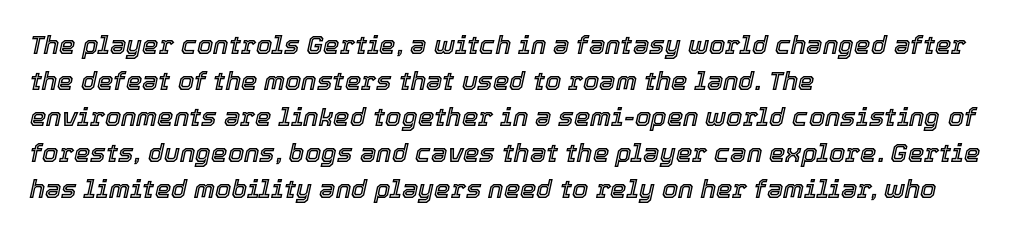
The image shows 26 px text type, italic (leaning right); set left-aligned, normal line spacing (1.38x), normal letter spacing, not underlined.
